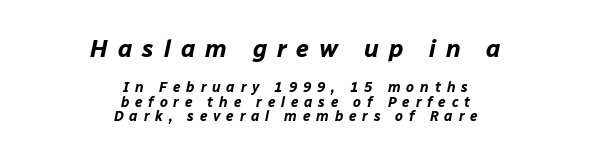
The image shows 24 px bold type, italic (leaning right); set centered, tight line spacing (1.04x), unusually wide letter spacing (+0.42 em), not underlined; the first (top) block is 1.71x larger.
